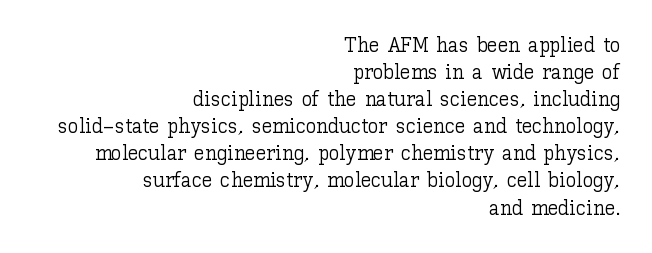
The image shows 21 px text type, upright; set right-aligned, normal line spacing (1.29x), normal letter spacing, not underlined.
